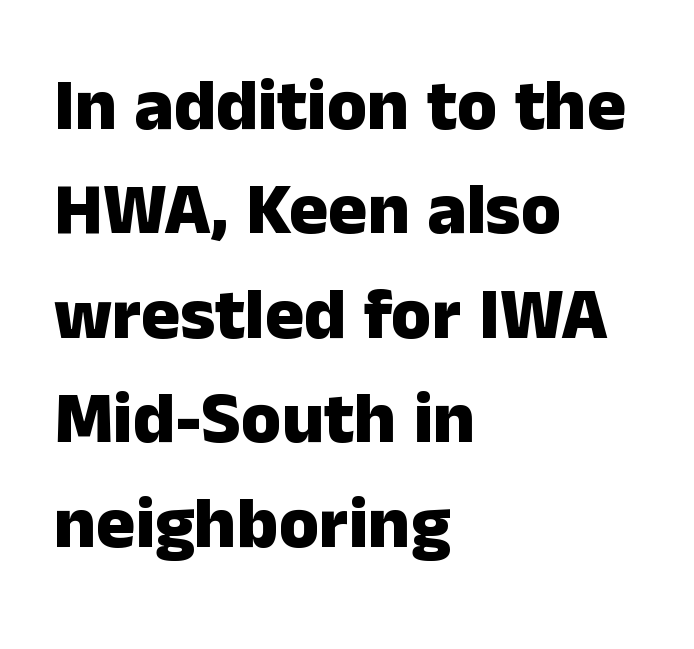
Q: Is the text bold? A: Yes.
Q: Is the text italic (slanted)? A: No, it is upright.
Q: Is the typeface a serif or a sans-serif typeface? A: Sans-serif.
Q: Is the text underlined? A: No.
Q: How is the paragraph aligned? A: Left-aligned.
Q: Is the spacing between letters normal or unusually wide? A: Normal.
Q: Is the spacing between lines tight, normal or loose? A: Normal.
Q: Width (condensed, normal, or wide)? A: Normal.
Q: Stroke contrast? A: Low.
Q: x-height? A: Medium.
Q: Monospaced? A: No.
